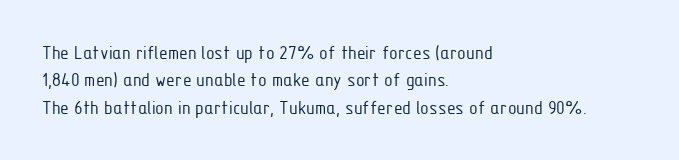
{"italic": "no", "bold": "no", "underline": "no", "align": "left", "line_spacing": "normal", "line_spacing_ratio": 1.37, "letter_spacing": "normal", "letter_spacing_em": 0.0, "glyph_px": 20}
